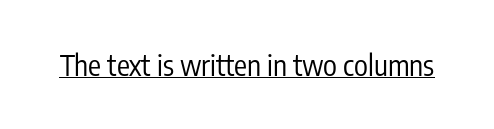
{"serif": "no", "italic": "no", "bold": "no", "weight": "regular", "width": "condensed", "stroke_contrast": "low", "x_height": "medium", "monospaced": "no", "underline": "yes", "letter_spacing": "normal", "letter_spacing_em": 0.0, "glyph_px": 29}
